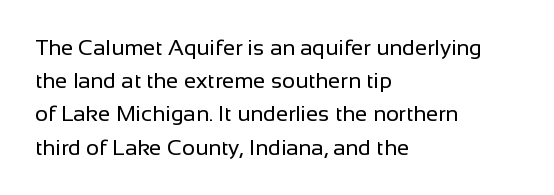
{"italic": "no", "bold": "no", "underline": "no", "align": "left", "line_spacing": "normal", "line_spacing_ratio": 1.51, "letter_spacing": "normal", "letter_spacing_em": 0.0, "glyph_px": 22}
